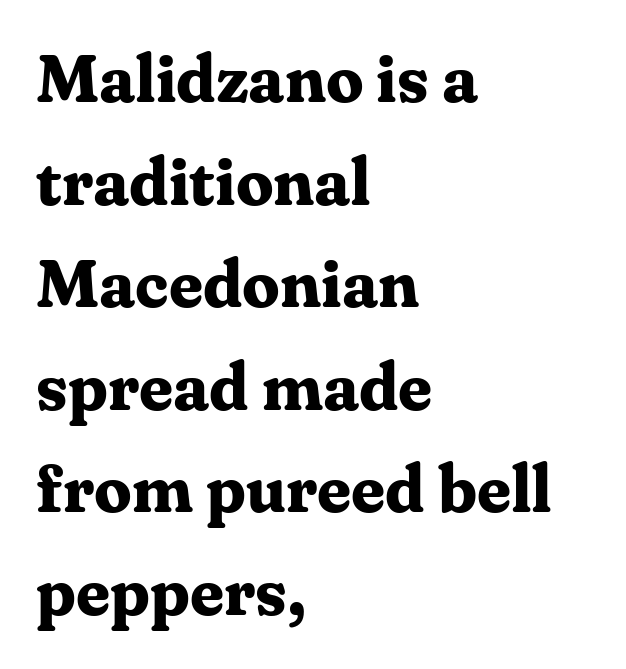
The image shows 67 px bold serif type, upright; set left-aligned, normal line spacing (1.53x), normal letter spacing, not underlined; medium stroke contrast and a medium x-height.
